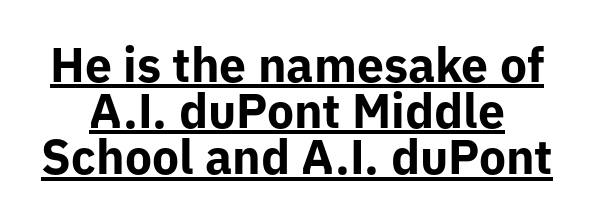
Q: Is the text bold? A: Yes.
Q: Is the text italic (slanted)? A: No, it is upright.
Q: Is the typeface a serif or a sans-serif typeface? A: Sans-serif.
Q: Is the text underlined? A: Yes.
Q: Is the spacing between letters normal or unusually wide? A: Normal.
Q: Is the spacing between lines tight, normal or loose? A: Tight.
Q: Width (condensed, normal, or wide)? A: Normal.
Q: Stroke contrast? A: Low.
Q: x-height? A: Medium.
Q: Monospaced? A: No.
